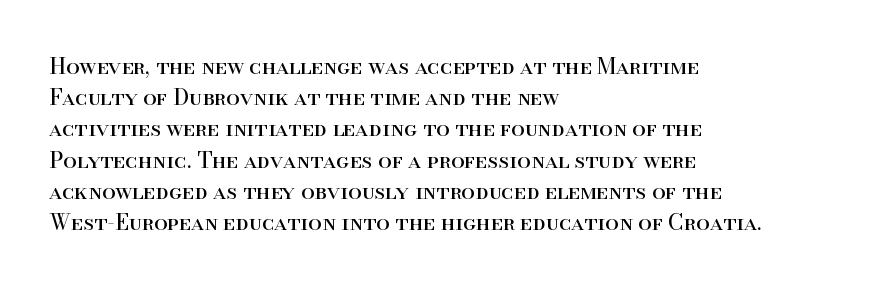
The image shows 22 px text type, upright; set left-aligned, normal line spacing (1.42x), normal letter spacing, not underlined.
